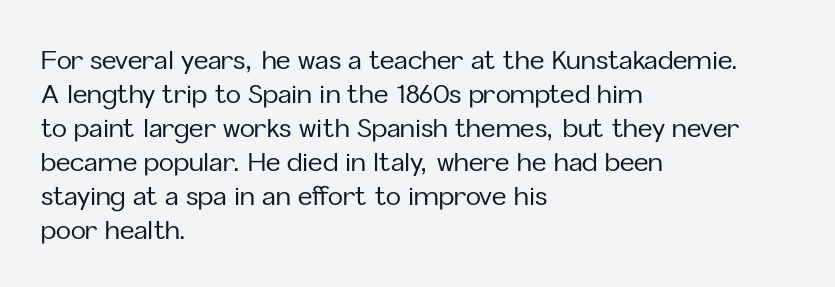
The image shows 25 px text type, upright; set left-aligned, normal line spacing (1.36x), normal letter spacing, not underlined.
